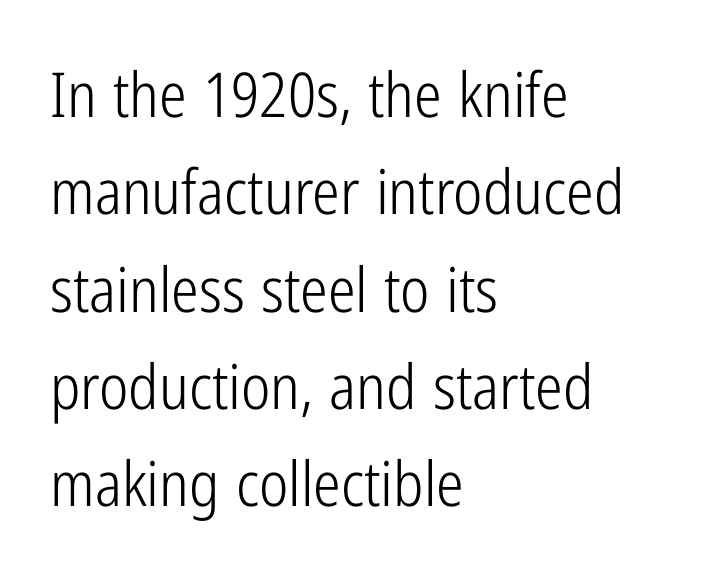
Does the lettering tilt? It doesn't — this is upright. Leading: standard. Each letter keeps its own natural width here, so spacing adapts to shape. No letter is thick-stroked: the sample isn't bold. Typographically, this falls in the sans-serif category. Anything drawn beneath the words? Only blank space.
